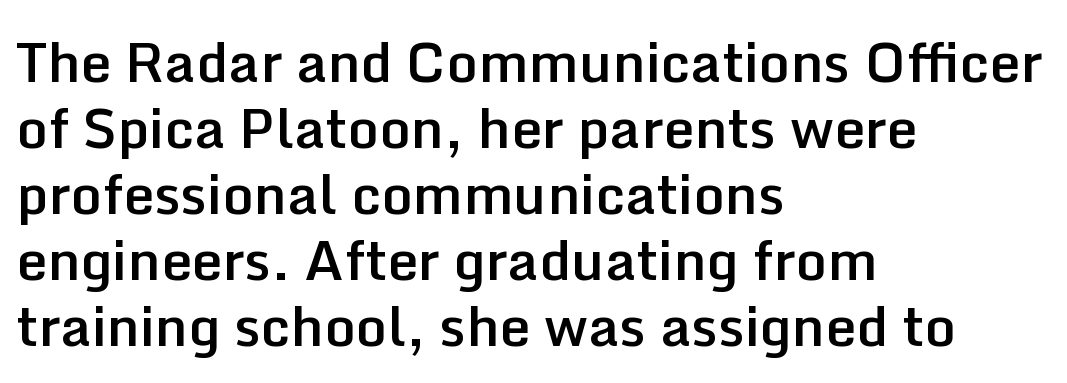
The image shows 55 px semibold sans-serif type, upright; set left-aligned, line spacing 1.2x, normal letter spacing, not underlined; low stroke contrast and a medium x-height.
